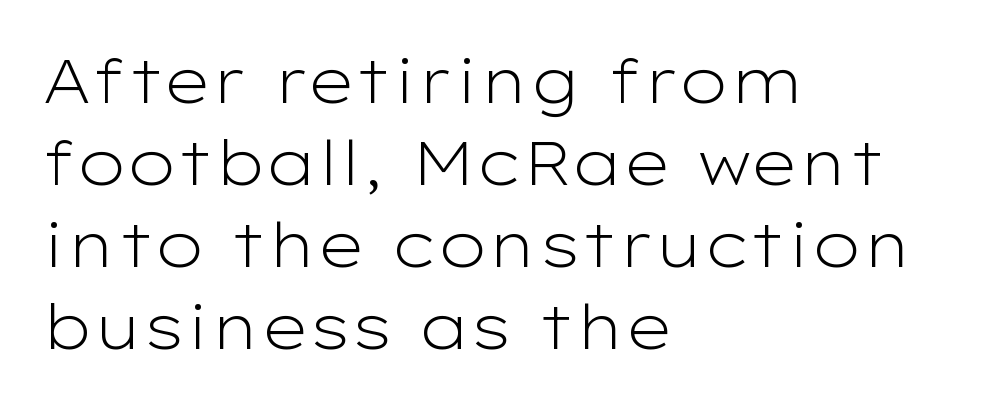
Weight: not bold — regular or lighter. The ragged edge is on the right, which tells us the setting is flush left. Here the glyphs are tracked normally, forming tight word shapes. Unmarked baselines from the first word to the last. The lines sit at an ordinary, default distance from one another.
